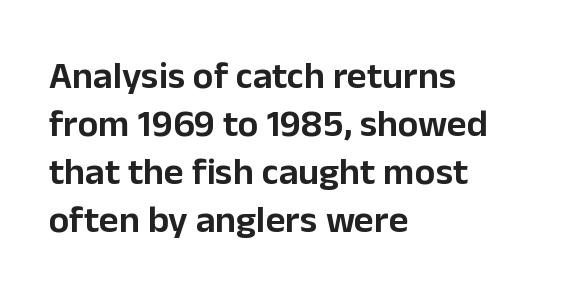
The image shows 38 px sans-serif type, upright; set left-aligned, normal line spacing (1.26x), normal letter spacing, not underlined; low stroke contrast and a medium x-height.
